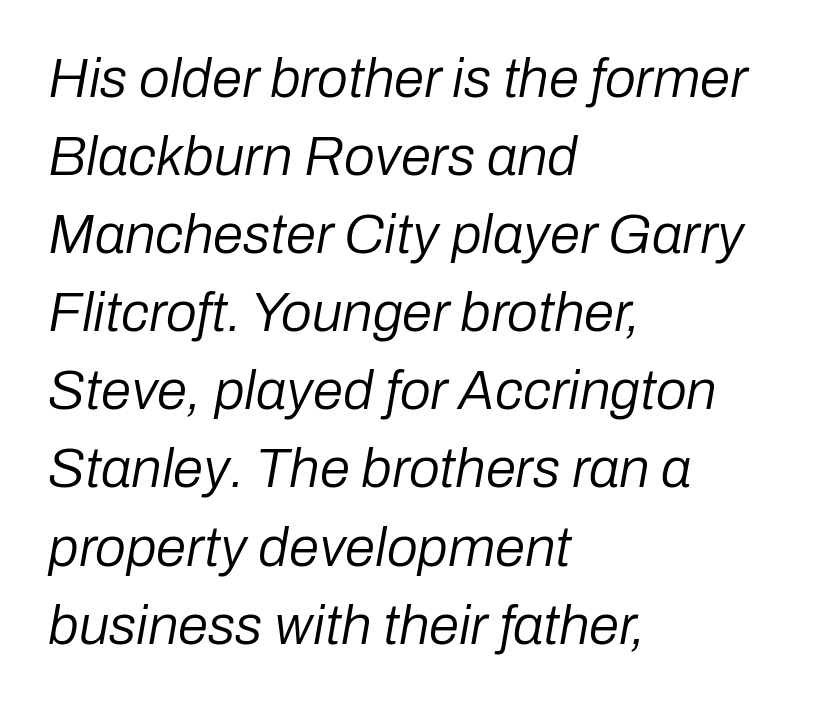
The image shows 55 px regular-weight type, italic (leaning right); set left-aligned, normal line spacing (1.42x), normal letter spacing, not underlined; low stroke contrast and a medium x-height.
